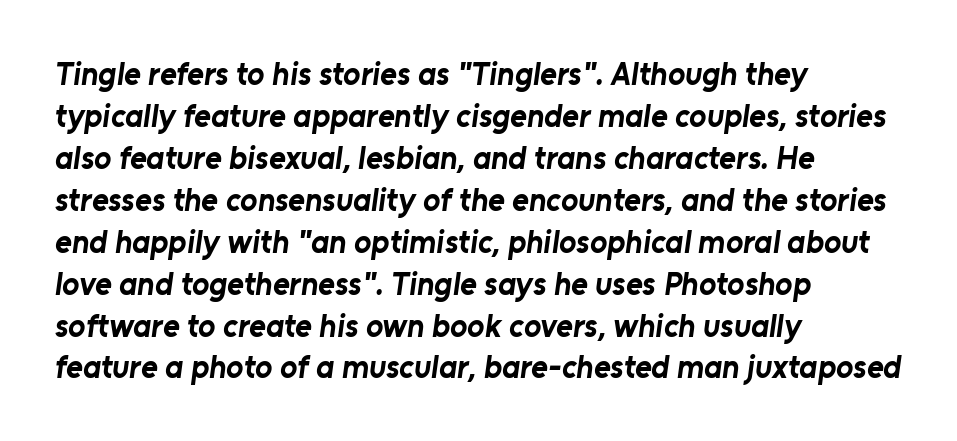
This sample has the flowing, uneven cadence of proportional lettering. The strip under each line holds only bare page. In terms of letterspacing, this is plain default setting. Typographic density is high because the face is bold.
